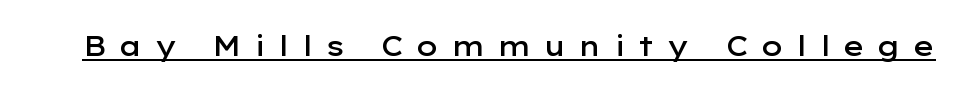
Bold? Not quite — semibold, heavier than regular but stopping short. The face used here is proportionally spaced, like ordinary book or web type. Emphasis is given by a line drawn under the lettering. These lines were composed using upright roman letters. Does the type have serifs? No, each stem ends abruptly.
